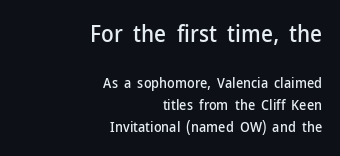
The image shows 23 px text type, upright; set right-aligned, normal line spacing (1.59x), normal letter spacing, not underlined; the first (top) block is 1.64x larger.
